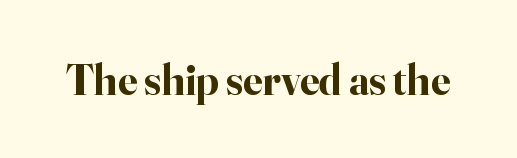
A typesetter would mark this as roman, not italic. These lines carry a lot of weight — the face is fully bold. Spacing verdict: proportional, widths tailored to each character. This rendering features lettering with no underline. Little horizontal feet cap the strokes, marking this as serif type. Default kerning and tracking; the words read as compact shapes.
